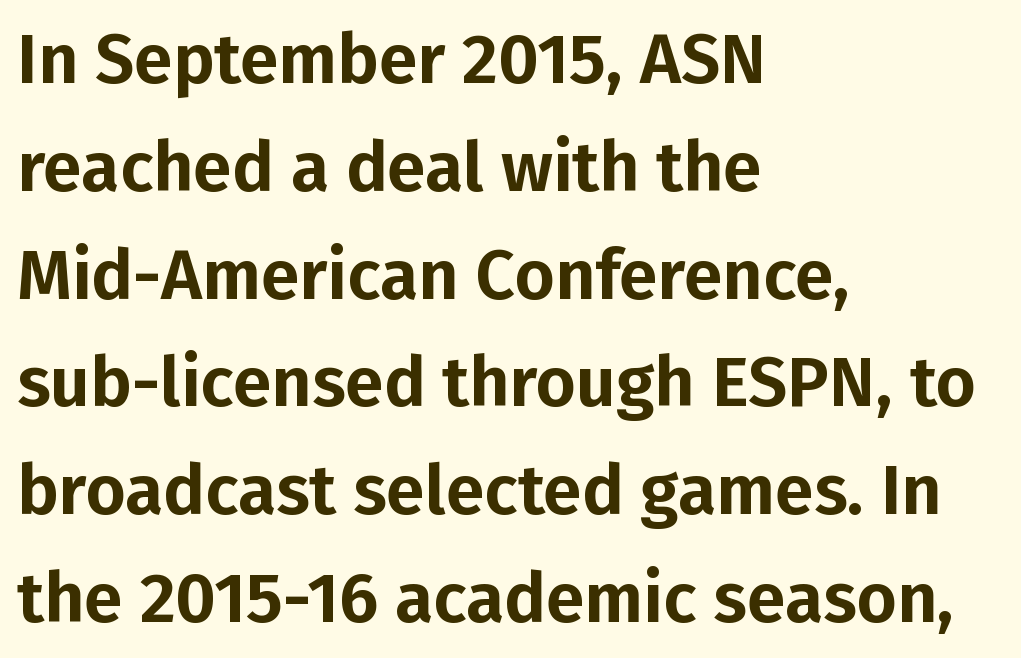
{"serif": "no", "italic": "no", "width": "normal", "stroke_contrast": "low", "x_height": "medium", "monospaced": "no", "underline": "no", "align": "left", "line_spacing": "normal", "line_spacing_ratio": 1.54, "letter_spacing": "normal", "letter_spacing_em": 0.0, "glyph_px": 70}
